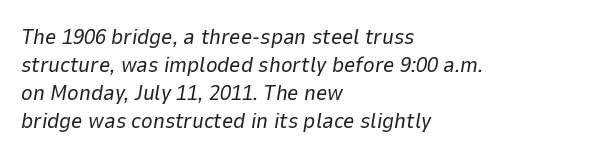
Q: Is the text bold? A: No.
Q: Is the text italic (slanted)? A: Yes, it leans right by about 9 degrees.
Q: Is the text underlined? A: No.
Q: How is the paragraph aligned? A: Left-aligned.
Q: Is the spacing between letters normal or unusually wide? A: Normal.
Q: Is the spacing between lines tight, normal or loose? A: Normal.
